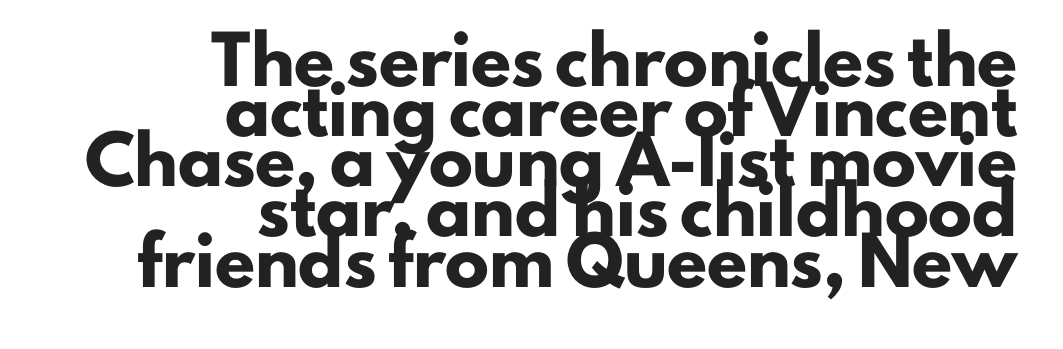
{"serif": "no", "italic": "no", "bold": "yes", "weight": "heavy", "width": "normal", "stroke_contrast": "low", "x_height": "small", "monospaced": "no", "underline": "no", "align": "right", "line_spacing": "tight", "line_spacing_ratio": 1.14, "letter_spacing": "normal", "letter_spacing_em": 0.0, "glyph_px": 44}
